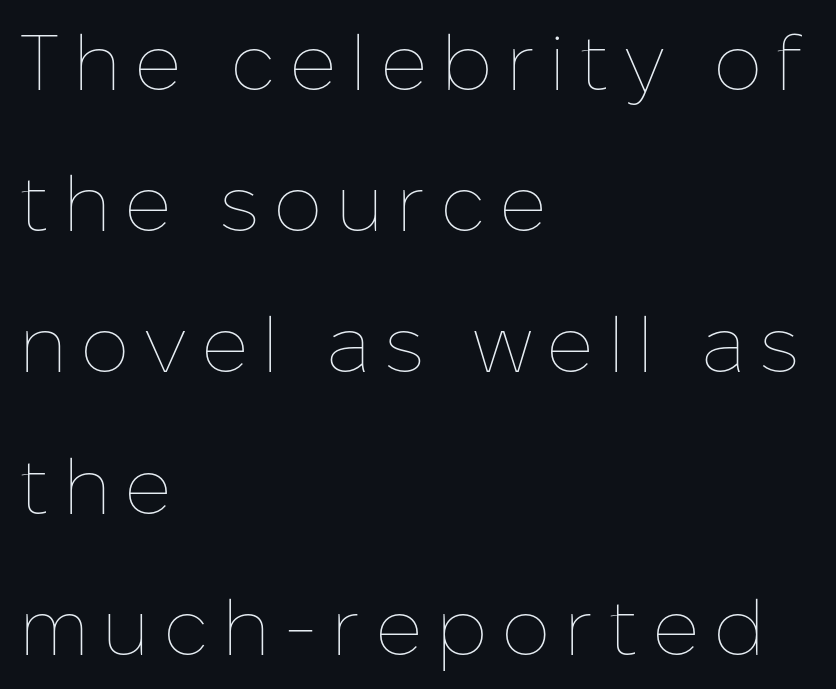
Q: Is the text bold? A: No.
Q: Is the text italic (slanted)? A: No, it is upright.
Q: Is the text underlined? A: No.
Q: How is the paragraph aligned? A: Left-aligned.
Q: Width (condensed, normal, or wide)? A: Normal.
Q: Stroke contrast? A: Low.
Q: x-height? A: Medium.
Q: Monospaced? A: No.
